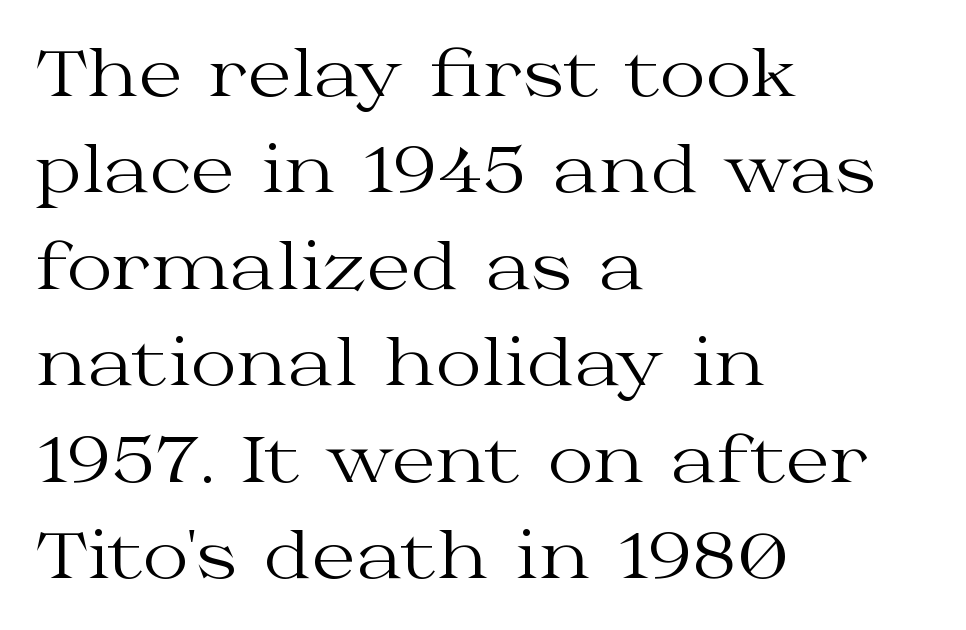
{"serif": "yes", "italic": "no", "bold": "no", "weight": "regular", "width": "wide", "stroke_contrast": "medium", "x_height": "medium", "monospaced": "no", "underline": "no", "align": "left", "line_spacing": "normal", "line_spacing_ratio": 1.53, "letter_spacing": "normal", "letter_spacing_em": 0.0, "glyph_px": 63}
